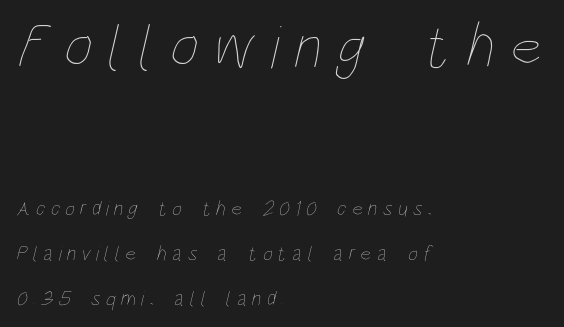
Q: Is the text bold? A: No.
Q: Is the text underlined? A: No.
Q: How is the paragraph aligned? A: Left-aligned.
Q: Is the spacing between letters normal or unusually wide? A: Unusually wide.
Q: Is the spacing between lines tight, normal or loose? A: Loose.
Q: Which block of text is set in a larger size, the first (top) or the second (bottom)? A: The first (top) one.
Q: Width (condensed, normal, or wide)? A: Condensed.
Q: Stroke contrast? A: Low.
Q: x-height? A: Large.
Q: Monospaced? A: No.
